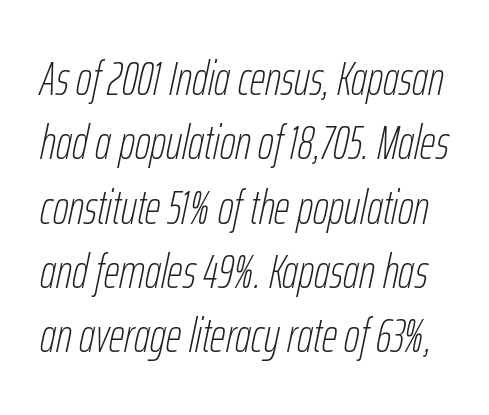
Q: Is the text bold? A: No.
Q: Is the text italic (slanted)? A: Yes, it leans right by about 12 degrees.
Q: Is the text underlined? A: No.
Q: Is the spacing between letters normal or unusually wide? A: Normal.
Q: Is the spacing between lines tight, normal or loose? A: Normal.
Q: Width (condensed, normal, or wide)? A: Condensed.
Q: Stroke contrast? A: Low.
Q: x-height? A: Medium.
Q: Monospaced? A: No.
